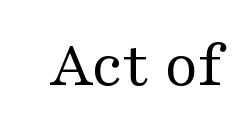
Q: Is the text bold? A: No.
Q: Is the text italic (slanted)? A: No, it is upright.
Q: Is the typeface a serif or a sans-serif typeface? A: Serif.
Q: Is the text underlined? A: No.
Q: Is the spacing between letters normal or unusually wide? A: Normal.
Q: Width (condensed, normal, or wide)? A: Wide.
Q: Stroke contrast? A: Medium.
Q: x-height? A: Medium.
Q: Monospaced? A: No.
